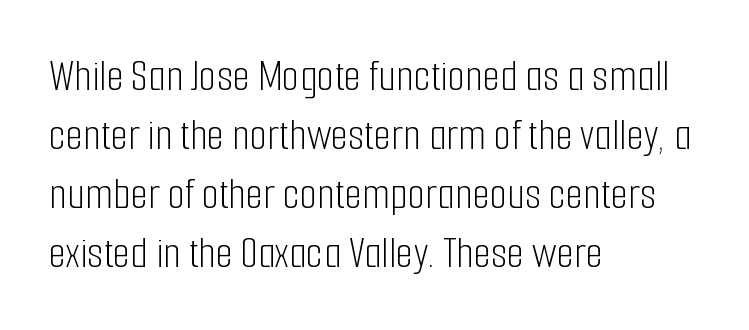
The characters are drawn with everyday or finer stroke widths. Caption: multi-line text, flush left, ragged right. Glyph-to-glyph distance matches everyday printed text. Does the leading feel generous? No, just average. The typography opts for an upright posture over an oblique one.
